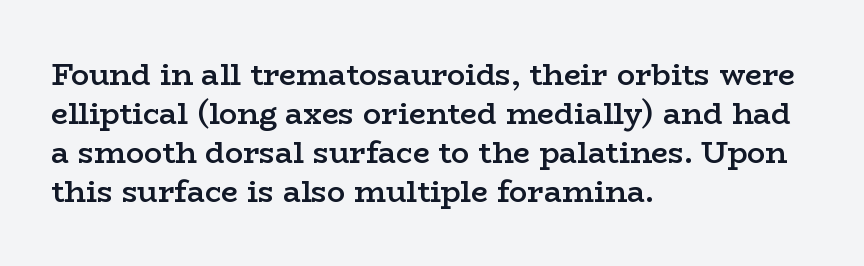
The letters stand straight up with perfectly vertical stems. Underlining? Definitely not there. Is this a sans? No — the strokes have serifs. Tracking here is standard; glyphs follow each other at the usual distance.
